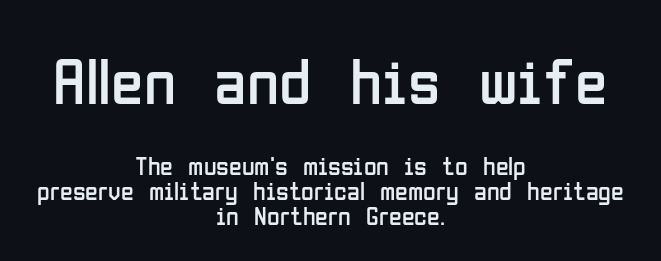
The image shows 66 px regular-weight, condensed sans-serif type, upright; set centered, tight line spacing (0.96x), normal letter spacing, not underlined; the first (top) block is 2.54x larger; low stroke contrast and a medium x-height.
